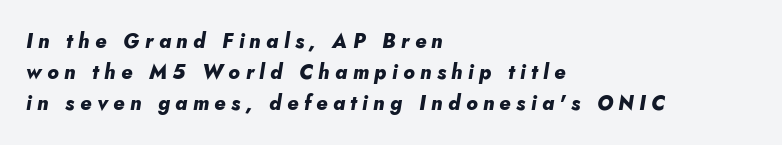
The image shows 20 px bold type, italic (leaning right); set left-aligned, normal line spacing (1.56x), unusually wide letter spacing (+0.27 em), not underlined.
